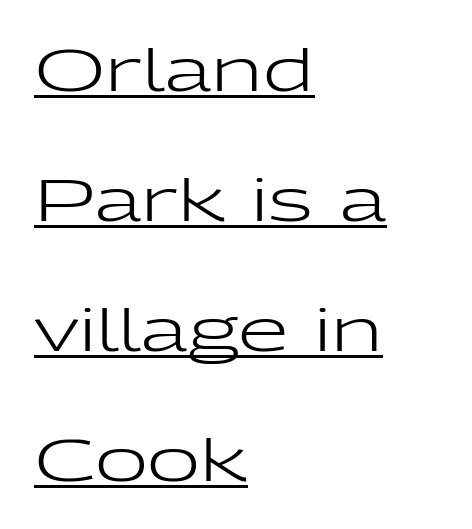
{"serif": "no", "italic": "no", "bold": "no", "weight": "regular", "width": "wide", "stroke_contrast": "low", "x_height": "medium", "monospaced": "no", "underline": "yes", "align": "left", "line_spacing": "loose", "line_spacing_ratio": 2.24, "letter_spacing": "normal", "letter_spacing_em": 0.0, "glyph_px": 58}
